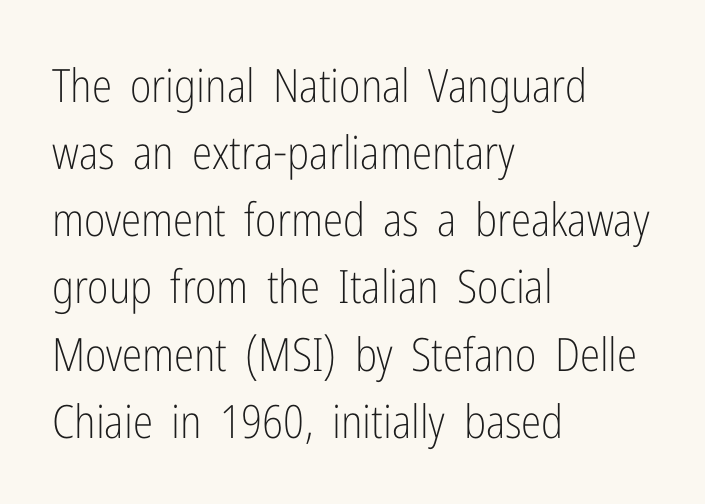
Serifs: no, the terminals of the letterforms are clean. Whoever set this chose a conventional vertical rhythm. The baseline area is clear. There is no visible air inserted between adjacent glyphs. This sample has the flowing, uneven cadence of proportional lettering. In terms of posture, this sample is upright.
